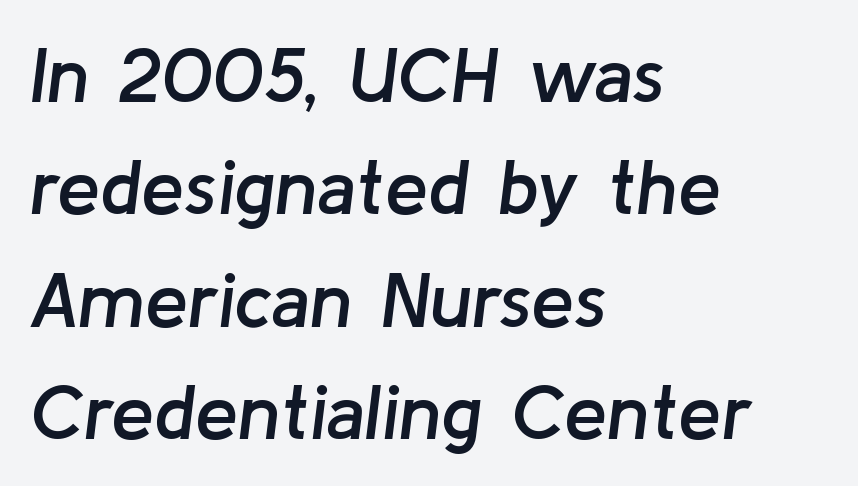
{"italic": "yes", "lean": "right", "slant_degrees": 8, "bold": "semi", "weight": "semibold", "width": "normal", "stroke_contrast": "low", "x_height": "medium", "monospaced": "no", "underline": "no", "align": "left", "line_spacing": "normal", "line_spacing_ratio": 1.46, "letter_spacing": "normal", "letter_spacing_em": 0.0, "glyph_px": 77}
